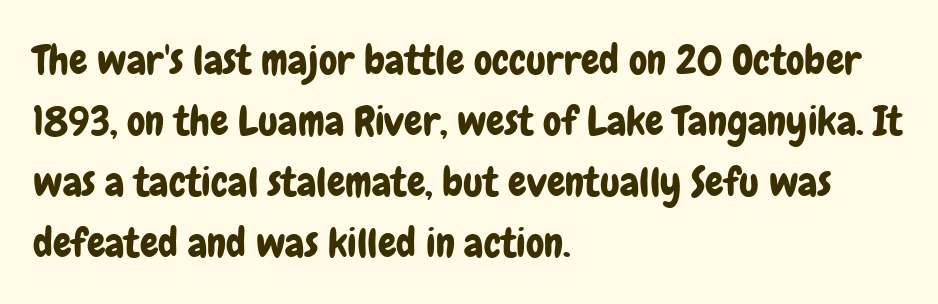
The image shows 41 px condensed sans-serif type, upright; set left-aligned, normal line spacing (1.49x), normal letter spacing, not underlined; low stroke contrast and a medium x-height.
